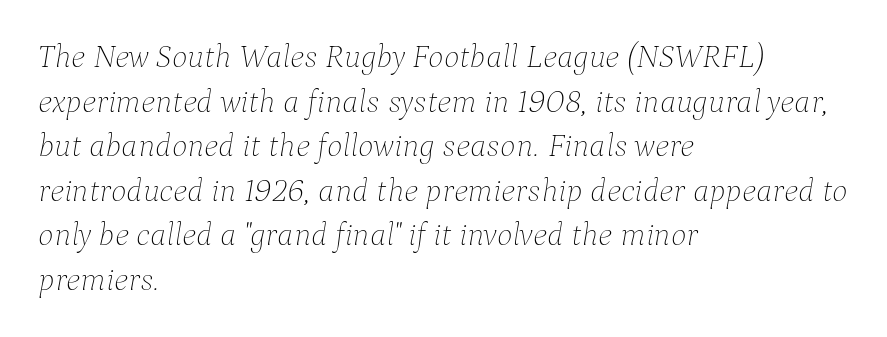
{"italic": "yes", "lean": "right", "slant_degrees": 9, "bold": "no", "weight": "thin", "width": "normal", "stroke_contrast": "low", "x_height": "medium", "monospaced": "no", "underline": "no", "align": "left", "line_spacing": "normal", "line_spacing_ratio": 1.35, "letter_spacing": "normal", "letter_spacing_em": 0.0, "glyph_px": 33}
